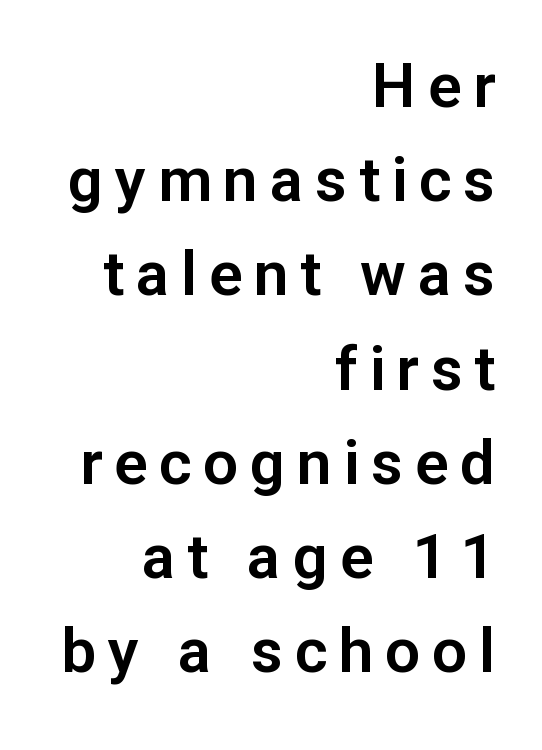
The image shows 62 px sans-serif type, upright; set right-aligned, normal line spacing (1.52x), not underlined; low stroke contrast and a medium x-height.
